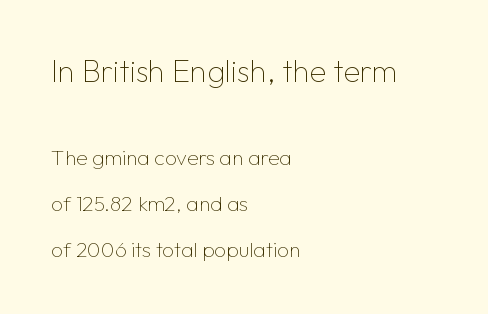
{"serif": "no", "italic": "no", "bold": "no", "weight": "thin", "width": "normal", "stroke_contrast": "low", "x_height": "medium", "monospaced": "no", "underline": "no", "align": "left", "line_spacing": "loose", "line_spacing_ratio": 2.19, "letter_spacing": "normal", "letter_spacing_em": 0.0, "larger_block": "first", "size_ratio": 1.48, "glyph_px": 31}
